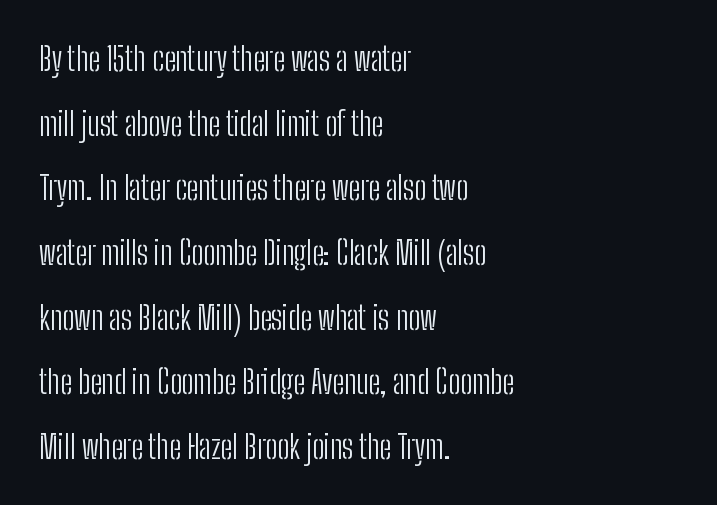
The image shows 32 px light, condensed sans-serif type, upright; set left-aligned, loose line spacing (2.02x), normal letter spacing, not underlined; low stroke contrast and a medium x-height.
